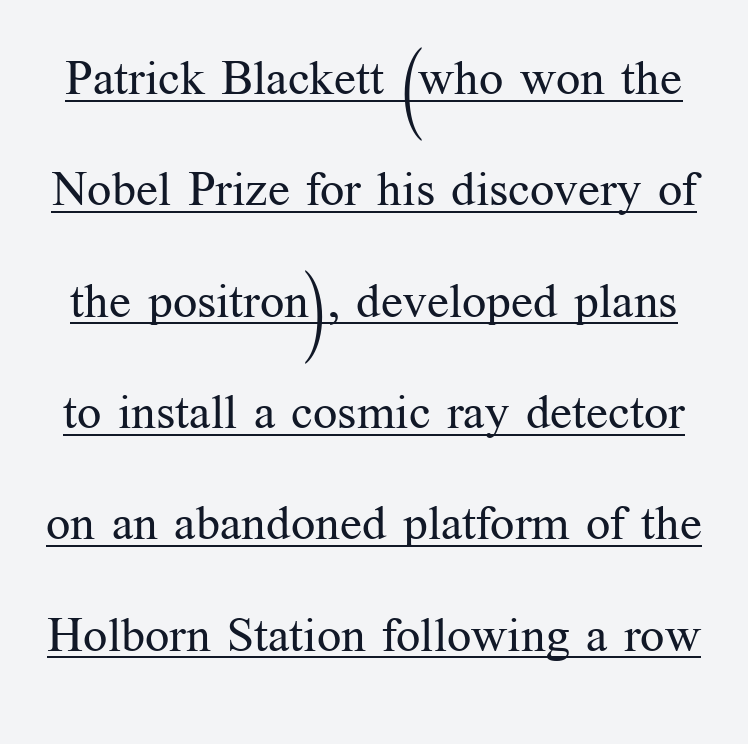
This rendering features underlined lettering. This sample trades compactness for vertical openness between lines. Vertical strokes here are truly vertical. Stems here are at most as thick as an everyday book face. This sample has the flowing, uneven cadence of proportional lettering. Letterform terminals end in serifs throughout the passage.
